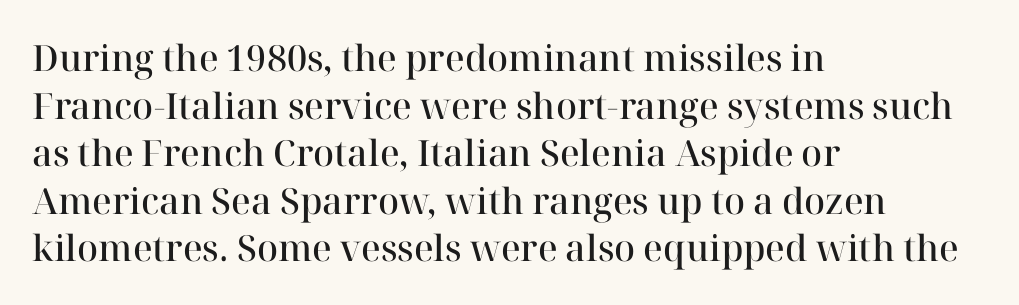
{"serif": "yes", "italic": "no", "bold": "semi", "weight": "semibold", "width": "normal", "stroke_contrast": "high", "x_height": "medium", "monospaced": "no", "underline": "no", "align": "left", "line_spacing": "normal", "line_spacing_ratio": 1.32, "letter_spacing": "normal", "letter_spacing_em": 0.0, "glyph_px": 36}
